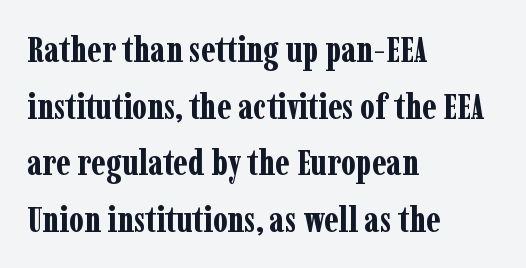
Observe the serifs anchoring each vertical stroke in this sample. Strong, thick strokes mark this as bold type. If you drew a line through each stem, it would be perfectly vertical. Leftover space on each line is placed entirely after the last word. Inter-character spacing is left at the font's built-in metrics.
